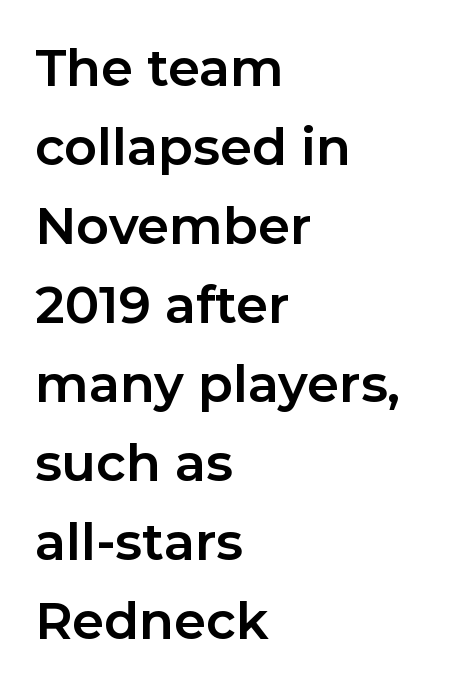
{"serif": "no", "italic": "no", "bold": "yes", "weight": "bold", "width": "normal", "stroke_contrast": "low", "x_height": "medium", "monospaced": "no", "underline": "no", "align": "left", "line_spacing": "normal", "line_spacing_ratio": 1.55, "letter_spacing": "normal", "letter_spacing_em": 0.0, "glyph_px": 51}
